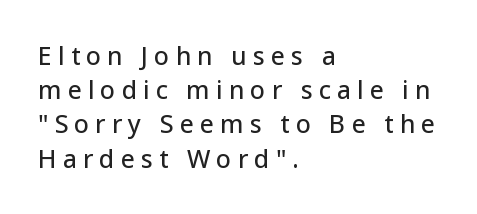
Check under the words: just untouched page. The passage shown stacks its lines at a standard gap. The horizontal fit of the characters is loose and conspicuously gappy. Italic: no, the glyphs are upright roman. Does the copy run flush right? No — it runs flush left.
